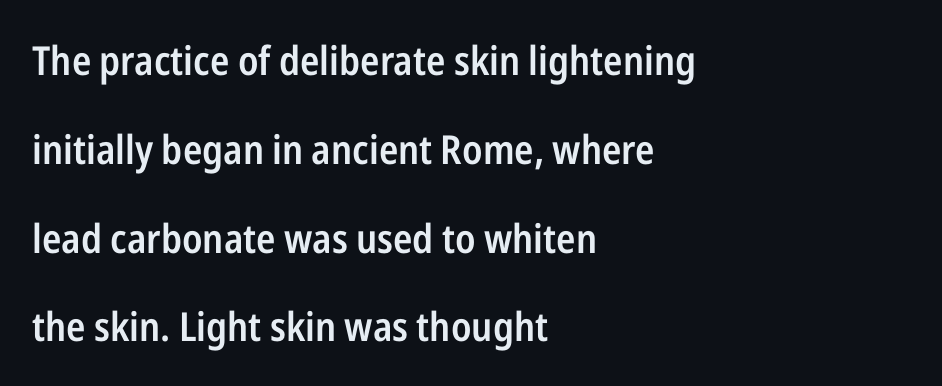
Q: Is the text bold? A: Semi-bold.
Q: Is the text italic (slanted)? A: No, it is upright.
Q: Is the typeface a serif or a sans-serif typeface? A: Sans-serif.
Q: Is the text underlined? A: No.
Q: How is the paragraph aligned? A: Left-aligned.
Q: Is the spacing between letters normal or unusually wide? A: Normal.
Q: Is the spacing between lines tight, normal or loose? A: Loose.
Q: Width (condensed, normal, or wide)? A: Condensed.
Q: Stroke contrast? A: Low.
Q: x-height? A: Medium.
Q: Monospaced? A: No.
